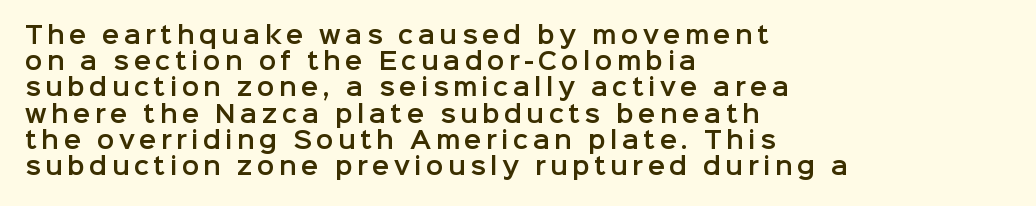
Q: Is the text italic (slanted)? A: No, it is upright.
Q: Is the text underlined? A: No.
Q: How is the paragraph aligned? A: Left-aligned.
Q: Is the spacing between lines tight, normal or loose? A: Tight.
